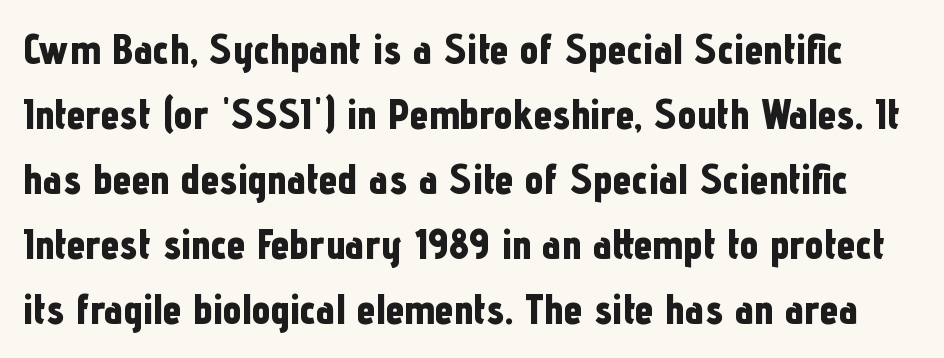
{"serif": "no", "italic": "no", "bold": "yes", "weight": "bold", "width": "condensed", "stroke_contrast": "low", "x_height": "medium", "monospaced": "no", "underline": "no", "line_spacing": "normal", "line_spacing_ratio": 1.55, "letter_spacing": "normal", "letter_spacing_em": 0.0, "glyph_px": 42}
